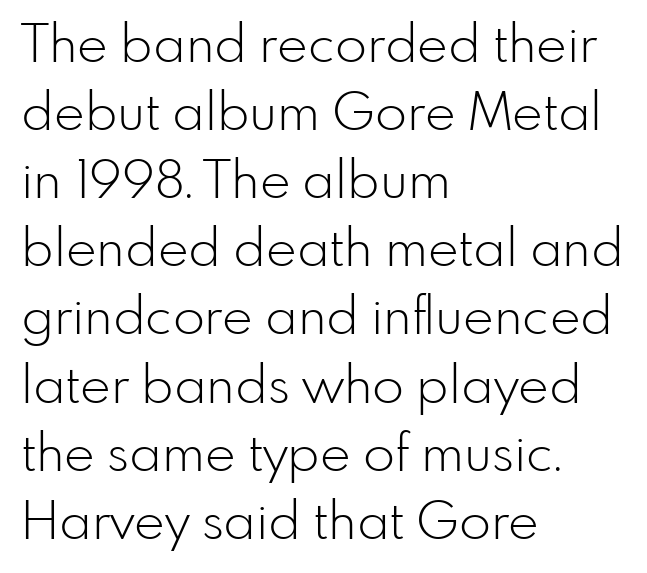
{"serif": "no", "italic": "no", "bold": "no", "weight": "light", "width": "normal", "stroke_contrast": "low", "x_height": "small", "monospaced": "no", "underline": "no", "align": "left", "line_spacing": "normal", "line_spacing_ratio": 1.31, "letter_spacing": "normal", "letter_spacing_em": 0.0, "glyph_px": 52}
